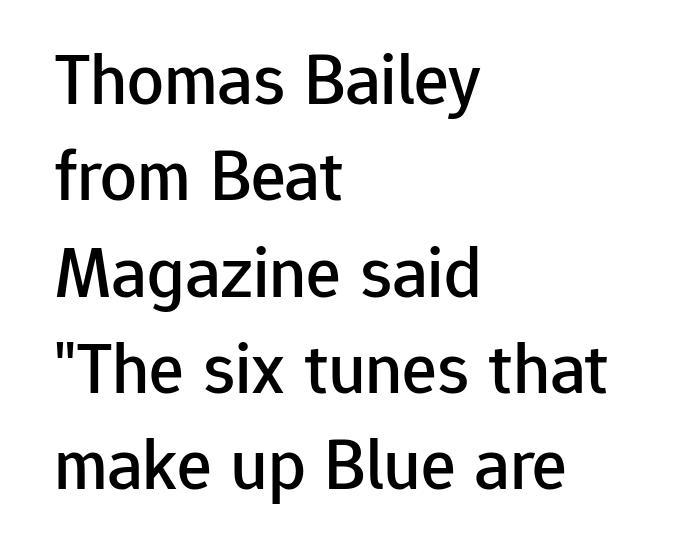
Q: Is the text italic (slanted)? A: No, it is upright.
Q: Is the typeface a serif or a sans-serif typeface? A: Sans-serif.
Q: Is the text underlined? A: No.
Q: How is the paragraph aligned? A: Left-aligned.
Q: Is the spacing between letters normal or unusually wide? A: Normal.
Q: Is the spacing between lines tight, normal or loose? A: Normal.
Q: Width (condensed, normal, or wide)? A: Normal.
Q: Stroke contrast? A: Low.
Q: x-height? A: Medium.
Q: Monospaced? A: No.
